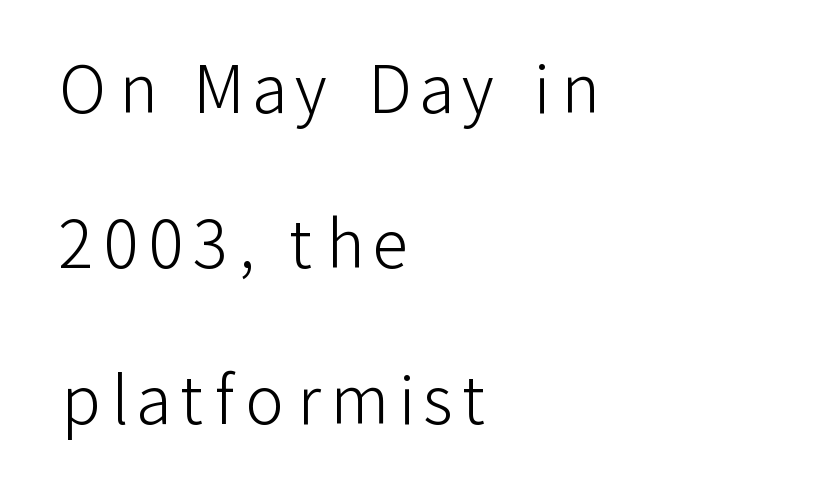
The cut favours lightness, reaching ordinary text weight at its darkest. The rendering anchors every line to the left-hand side. Grotesque or geometric, the face here clearly has no serifs. The font's upright variant was chosen for this text. Each letter keeps its own natural width here, so spacing adapts to shape. Notice the wide empty band between every row — that's loose leading.
